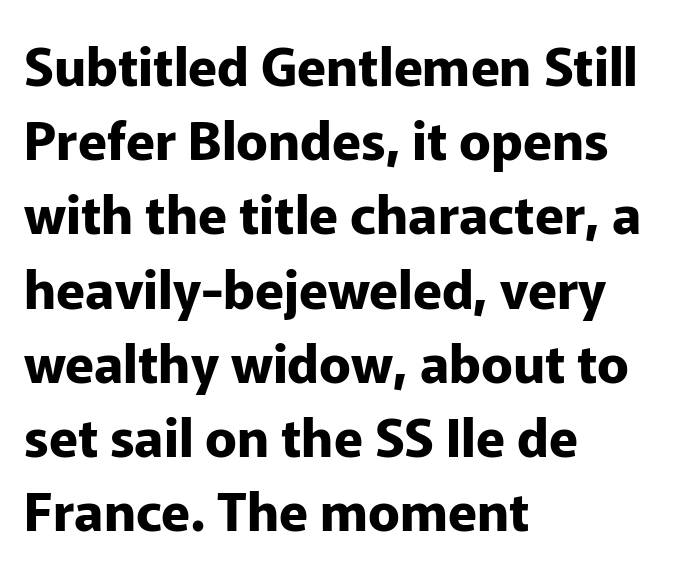
{"serif": "no", "italic": "no", "bold": "yes", "weight": "bold", "width": "normal", "stroke_contrast": "low", "x_height": "medium", "monospaced": "no", "underline": "no", "align": "left", "line_spacing": "normal", "line_spacing_ratio": 1.4, "letter_spacing": "normal", "letter_spacing_em": 0.0, "glyph_px": 53}
